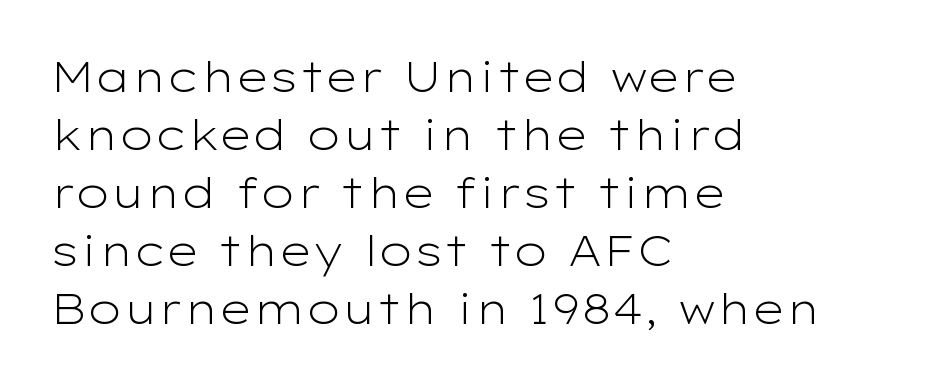
{"serif": "no", "italic": "no", "bold": "no", "weight": "light", "width": "wide", "stroke_contrast": "low", "x_height": "medium", "monospaced": "no", "underline": "no", "align": "left", "line_spacing": "normal", "line_spacing_ratio": 1.38, "letter_spacing": "normal", "letter_spacing_em": 0.0, "glyph_px": 42}
